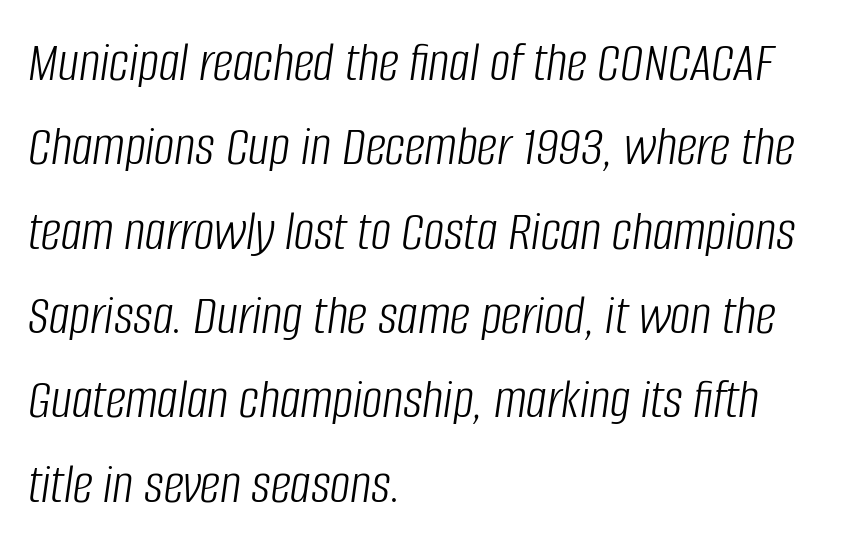
{"italic": "yes", "lean": "right", "slant_degrees": 8, "bold": "no", "weight": "light", "width": "condensed", "stroke_contrast": "low", "x_height": "large", "monospaced": "no", "underline": "no", "align": "left", "line_spacing": "normal", "line_spacing_ratio": 1.48, "letter_spacing": "normal", "letter_spacing_em": 0.0, "glyph_px": 57}
